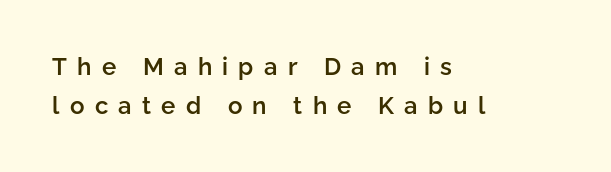
Q: Is the text bold? A: Semi-bold.
Q: Is the text italic (slanted)? A: No, it is upright.
Q: Is the text underlined? A: No.
Q: How is the paragraph aligned? A: Left-aligned.
Q: Is the spacing between letters normal or unusually wide? A: Unusually wide.
Q: Is the spacing between lines tight, normal or loose? A: Normal.
